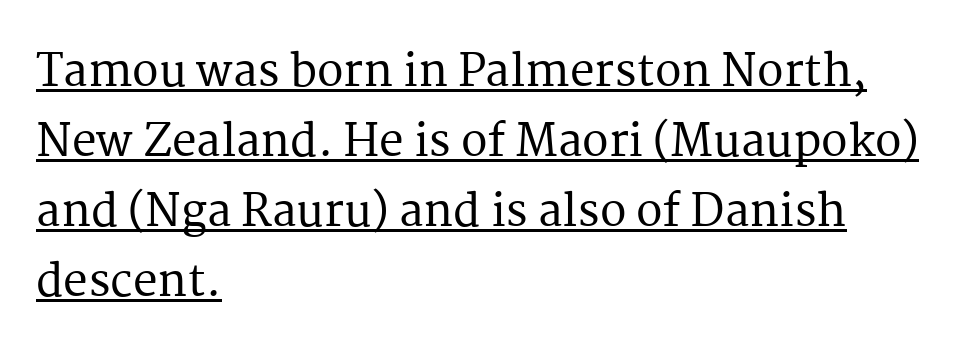
Q: Is the text italic (slanted)? A: No, it is upright.
Q: Is the typeface a serif or a sans-serif typeface? A: Serif.
Q: Is the text underlined? A: Yes.
Q: How is the paragraph aligned? A: Left-aligned.
Q: Is the spacing between letters normal or unusually wide? A: Normal.
Q: Is the spacing between lines tight, normal or loose? A: Normal.
Q: Width (condensed, normal, or wide)? A: Normal.
Q: Stroke contrast? A: Medium.
Q: x-height? A: Medium.
Q: Monospaced? A: No.
